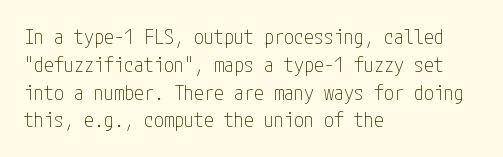
{"italic": "no", "bold": "no", "underline": "no", "align": "left", "line_spacing": "normal", "line_spacing_ratio": 1.39, "letter_spacing": "normal", "letter_spacing_em": 0.0, "glyph_px": 20}
